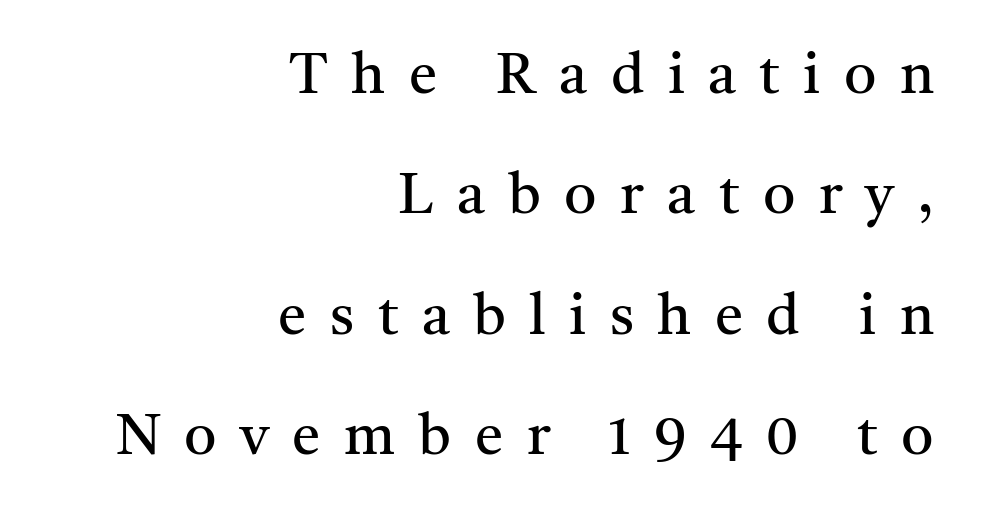
{"serif": "yes", "italic": "no", "bold": "no", "weight": "regular", "width": "normal", "stroke_contrast": "medium", "x_height": "medium", "monospaced": "no", "underline": "no", "align": "right", "line_spacing": "loose", "line_spacing_ratio": 2.11, "letter_spacing": "wide", "letter_spacing_em": 0.41, "glyph_px": 57}
